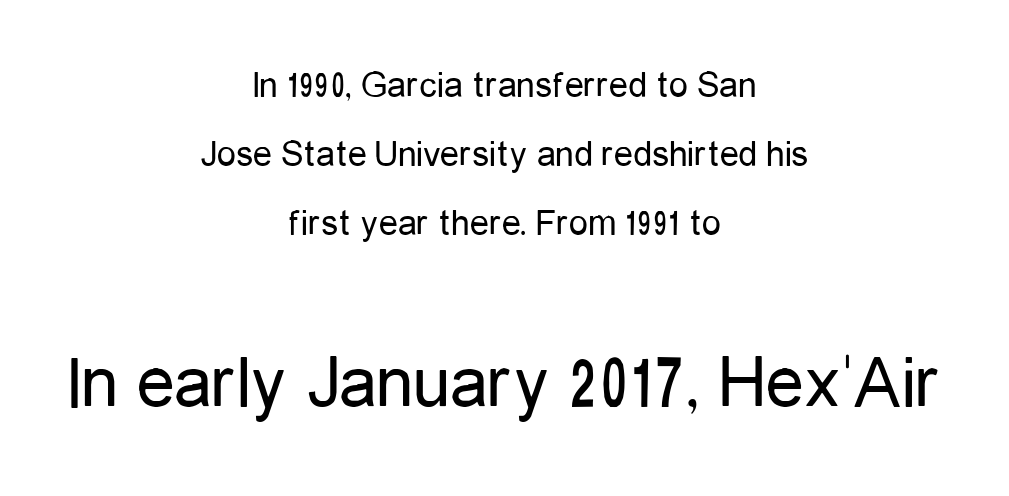
The image shows 76 px regular-weight, condensed sans-serif type, upright; set centered, line spacing 1.82x, normal letter spacing, not underlined; the second (bottom) block is 2.0x larger; low stroke contrast and a medium x-height.
